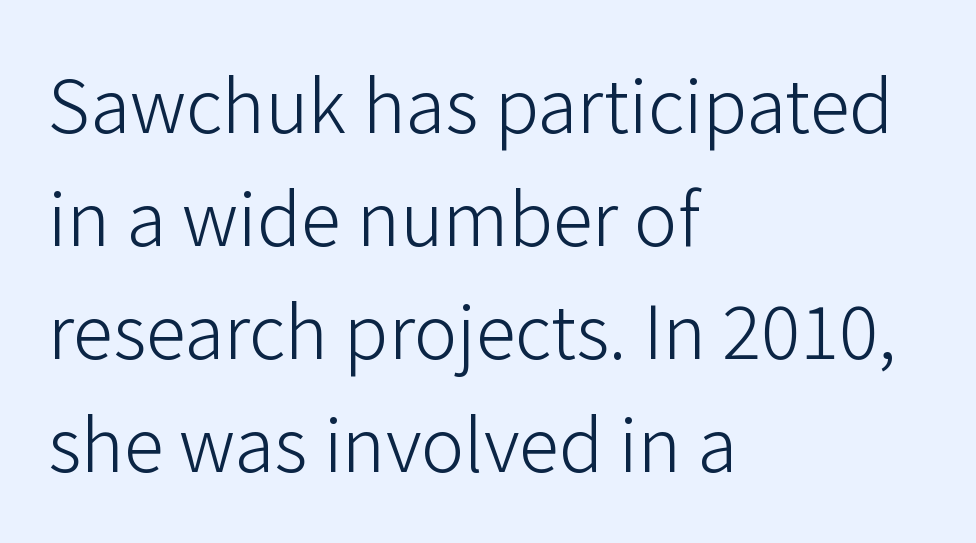
Every stem runs plumb, perpendicular to the baseline. Character widths vary here, with narrow letters taking less room than wide ones. All the whitespace from short lines collects on the right. The type family on display is of the sans-serif kind.
